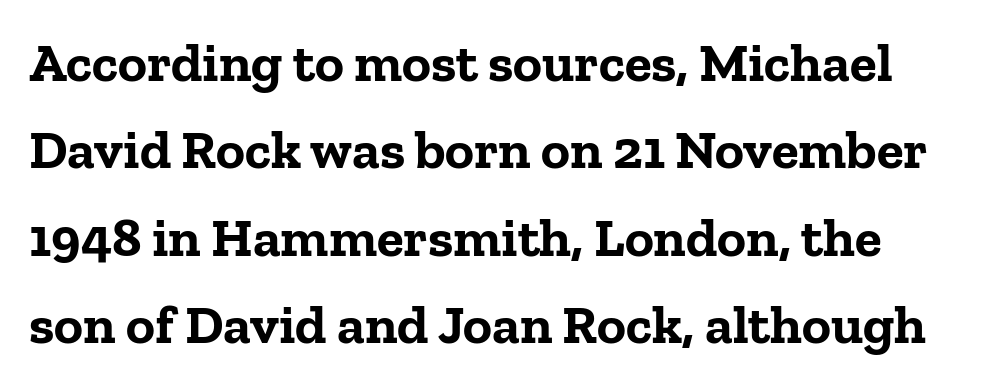
{"serif": "yes", "italic": "no", "bold": "yes", "weight": "bold", "width": "normal", "stroke_contrast": "low", "x_height": "medium", "monospaced": "no", "underline": "no", "line_spacing": "normal", "line_spacing_ratio": 1.59, "letter_spacing": "normal", "letter_spacing_em": 0.0, "glyph_px": 55}
